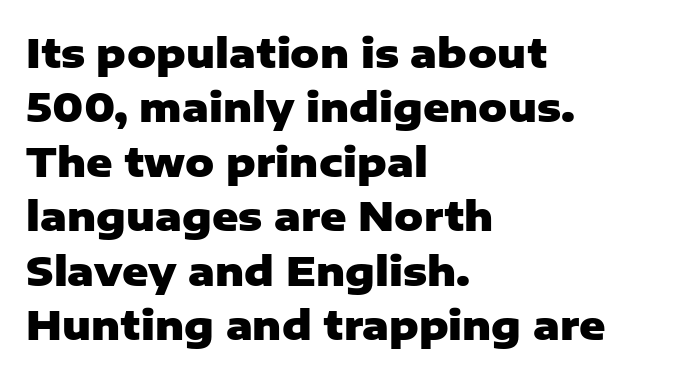
Q: Is the text bold? A: Yes.
Q: Is the text italic (slanted)? A: No, it is upright.
Q: Is the typeface a serif or a sans-serif typeface? A: Sans-serif.
Q: Is the text underlined? A: No.
Q: How is the paragraph aligned? A: Left-aligned.
Q: Is the spacing between letters normal or unusually wide? A: Normal.
Q: Is the spacing between lines tight, normal or loose? A: Normal.
Q: Width (condensed, normal, or wide)? A: Normal.
Q: Stroke contrast? A: Low.
Q: x-height? A: Medium.
Q: Monospaced? A: No.
